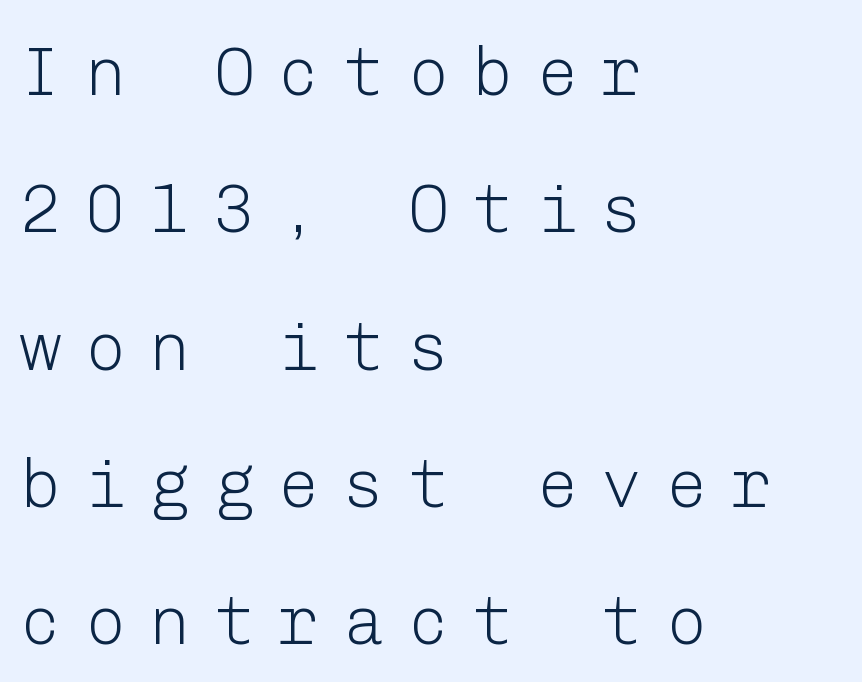
Whoever set this chose breathing room over compactness in the vertical rhythm. Loose tracking; the words dissolve into strings of separated letters. No feet cap the strokes, marking this as sans-serif type. Beneath every word, the page is bare. Ascenders rise straight up at ninety degrees.
